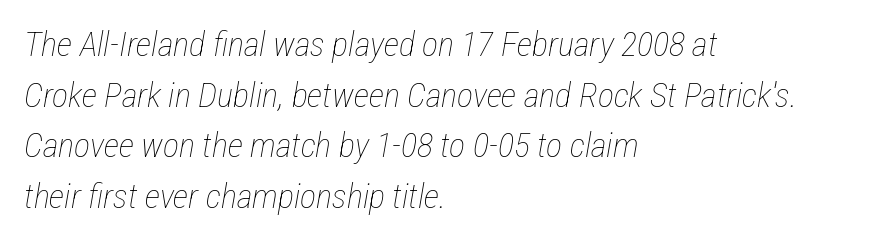
{"italic": "yes", "lean": "right", "slant_degrees": 12, "bold": "no", "weight": "thin", "width": "condensed", "stroke_contrast": "low", "x_height": "medium", "monospaced": "no", "underline": "no", "align": "left", "line_spacing": "normal", "line_spacing_ratio": 1.49, "letter_spacing": "normal", "letter_spacing_em": 0.0, "glyph_px": 34}
